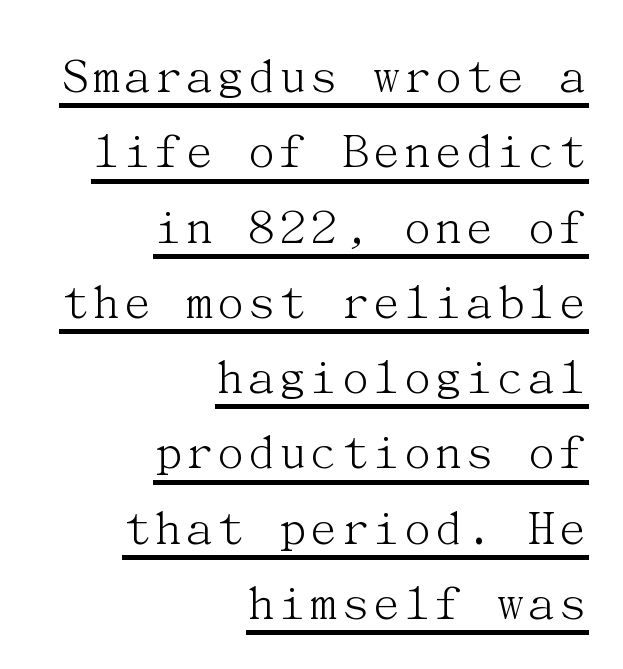
The block of text has a typical density, with ordinary space between rows. The typesetter chose a ragged-left arrangement here. Are there feet on the stems? There are — it's a serif. The glyphs are accompanied by a horizontal stroke just below them.
